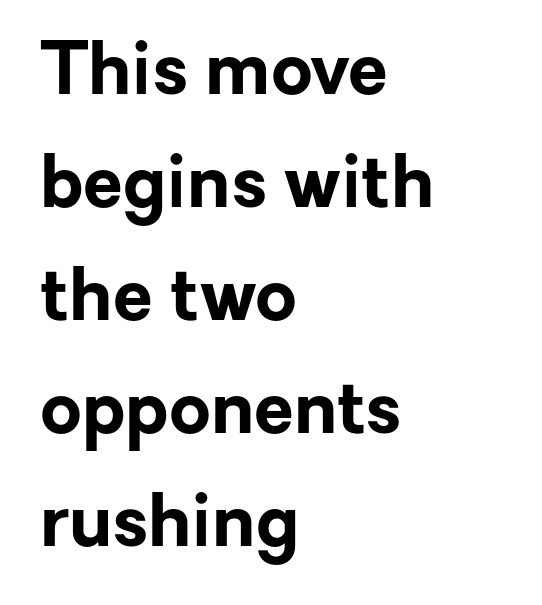
{"serif": "no", "italic": "no", "bold": "yes", "weight": "bold", "width": "normal", "stroke_contrast": "low", "x_height": "medium", "monospaced": "no", "underline": "no", "align": "left", "line_spacing": "normal", "line_spacing_ratio": 1.57, "letter_spacing": "normal", "letter_spacing_em": 0.0, "glyph_px": 72}
